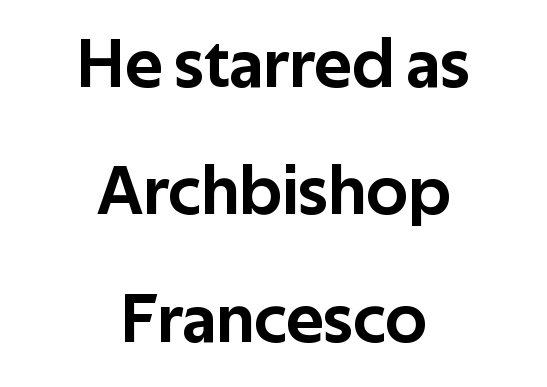
The image shows 70 px sans-serif type, upright; set centered, line spacing 1.82x, normal letter spacing, not underlined; low stroke contrast and a medium x-height.
